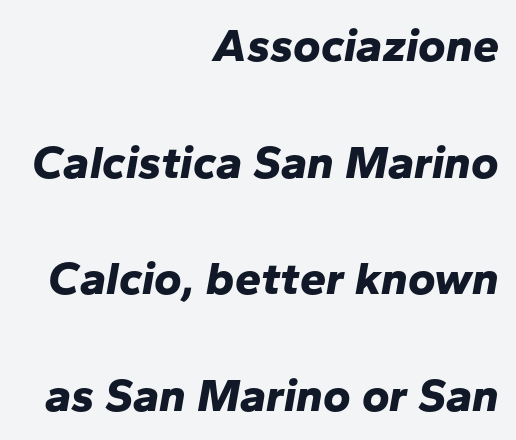
Honestly, the letter spacing is just normal — you wouldn't notice it. Descender tails drop into unmarked territory. Typeset ragged left — the right edge is the straight one. The letters are bold, with thick, heavy strokes.
